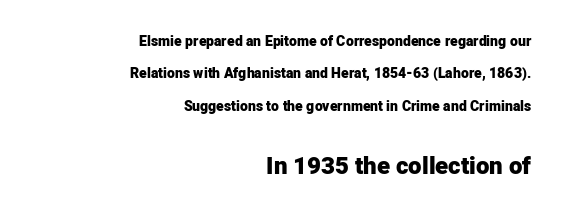
{"italic": "no", "bold": "yes", "underline": "no", "align": "right", "line_spacing": "loose", "line_spacing_ratio": 2.32, "letter_spacing": "normal", "letter_spacing_em": 0.0, "larger_block": "second", "size_ratio": 1.71, "glyph_px": 24}
